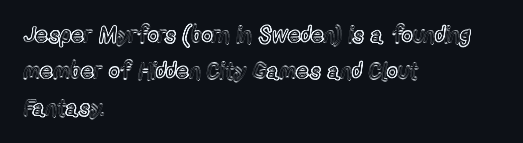
{"underline": "no", "align": "left", "line_spacing": "normal", "line_spacing_ratio": 1.58, "letter_spacing": "normal", "letter_spacing_em": 0.0, "glyph_px": 23}
